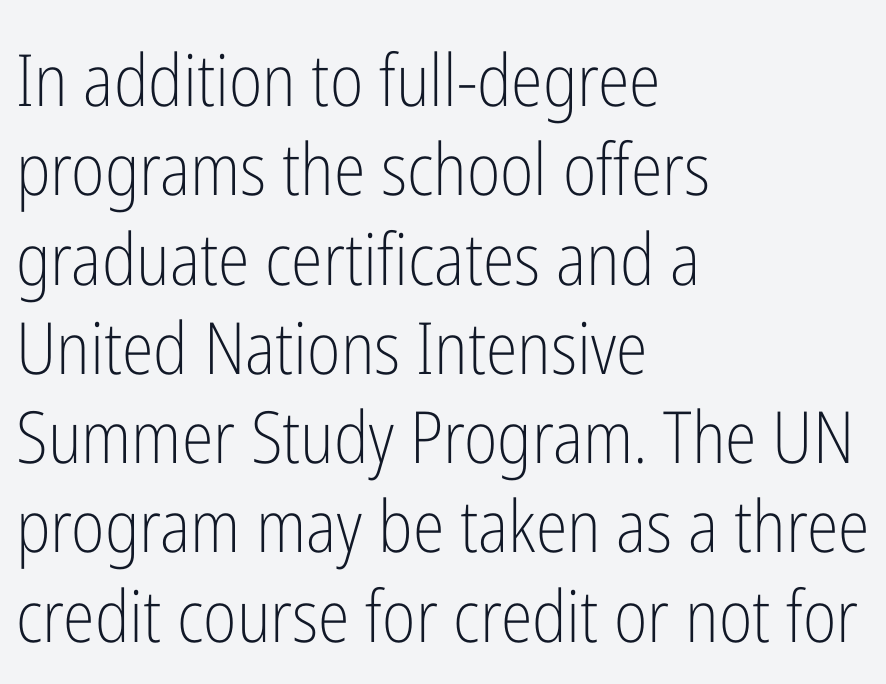
{"serif": "no", "italic": "no", "bold": "no", "weight": "light", "width": "condensed", "stroke_contrast": "low", "x_height": "medium", "monospaced": "no", "underline": "no", "align": "left", "line_spacing_ratio": 1.24, "letter_spacing": "normal", "letter_spacing_em": 0.0, "glyph_px": 72}
